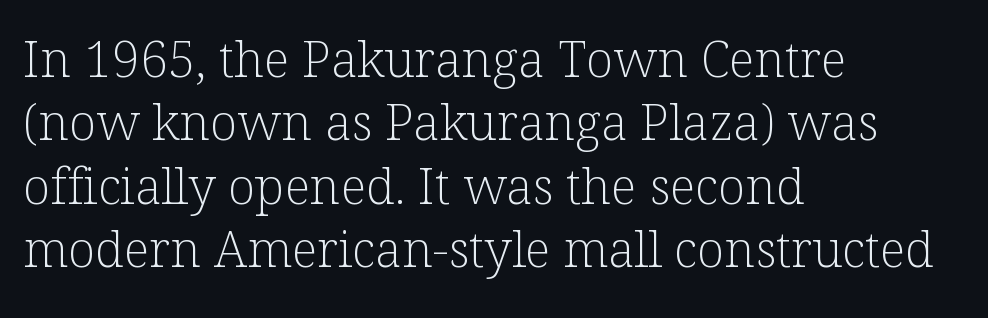
In CSS terms this would be text-align: left. This sample uses plain, unmodified letter spacing. The zone under the glyphs is completely vacant. The axis of the letterforms is exactly vertical. Proportional: the letters do not fall into vertical columns. Serifs: yes, visible at the terminals of the letterforms.
